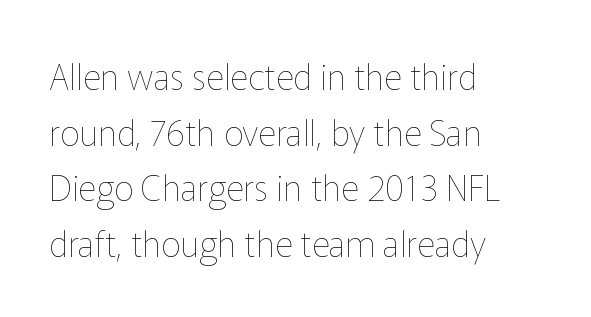
Q: Is the text bold? A: No.
Q: Is the text italic (slanted)? A: No, it is upright.
Q: Is the text underlined? A: No.
Q: How is the paragraph aligned? A: Left-aligned.
Q: Is the spacing between letters normal or unusually wide? A: Normal.
Q: Is the spacing between lines tight, normal or loose? A: Normal.
Q: Width (condensed, normal, or wide)? A: Normal.
Q: Stroke contrast? A: Low.
Q: x-height? A: Medium.
Q: Monospaced? A: No.
